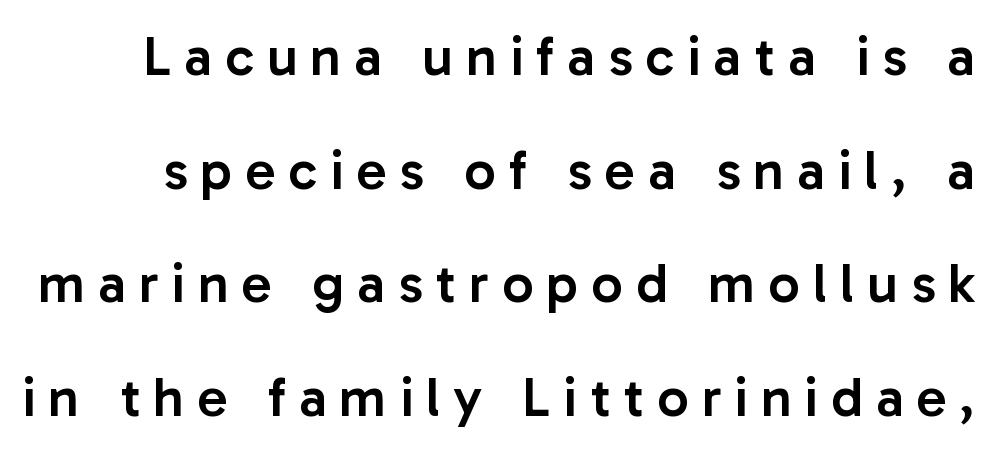
Q: Is the text bold? A: Semi-bold.
Q: Is the text italic (slanted)? A: No, it is upright.
Q: Is the typeface a serif or a sans-serif typeface? A: Sans-serif.
Q: Is the text underlined? A: No.
Q: Is the spacing between letters normal or unusually wide? A: Unusually wide.
Q: Is the spacing between lines tight, normal or loose? A: Loose.
Q: Width (condensed, normal, or wide)? A: Normal.
Q: Stroke contrast? A: Low.
Q: x-height? A: Medium.
Q: Monospaced? A: No.
